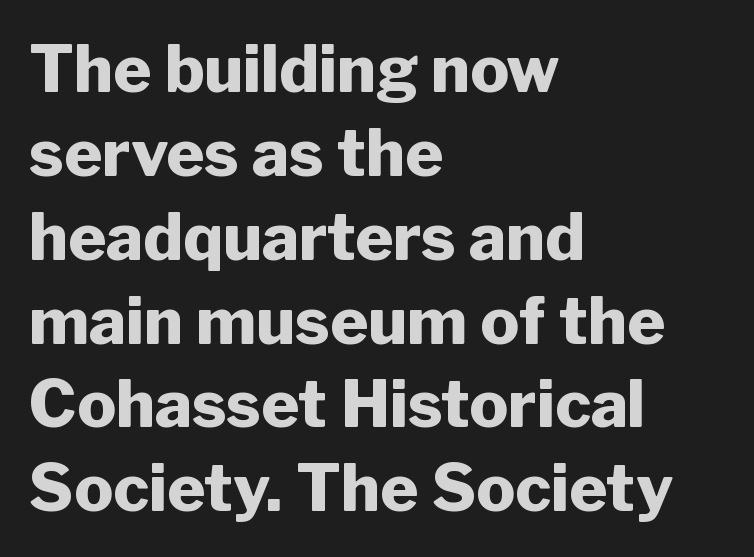
{"serif": "no", "italic": "no", "bold": "yes", "weight": "heavy", "width": "normal", "stroke_contrast": "low", "x_height": "medium", "monospaced": "no", "underline": "no", "align": "left", "line_spacing": "normal", "line_spacing_ratio": 1.29, "letter_spacing": "normal", "letter_spacing_em": 0.0, "glyph_px": 65}
